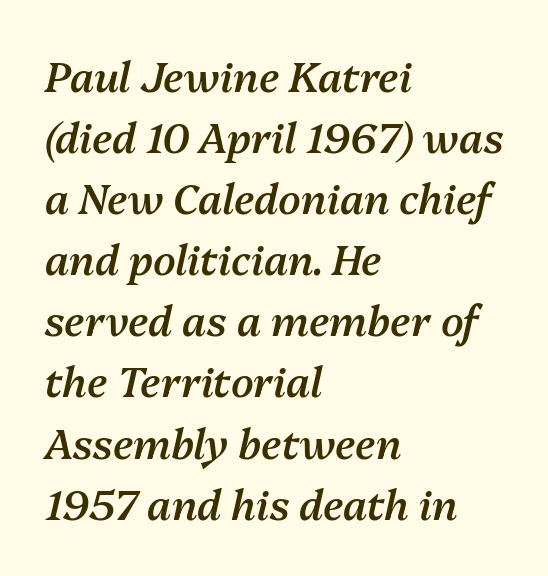
Q: Is the text bold? A: Semi-bold.
Q: Is the text italic (slanted)? A: Yes, it leans right by about 13 degrees.
Q: Is the text underlined? A: No.
Q: How is the paragraph aligned? A: Left-aligned.
Q: Is the spacing between letters normal or unusually wide? A: Normal.
Q: Is the spacing between lines tight, normal or loose? A: Normal.
Q: Width (condensed, normal, or wide)? A: Normal.
Q: Stroke contrast? A: Medium.
Q: x-height? A: Medium.
Q: Monospaced? A: No.
